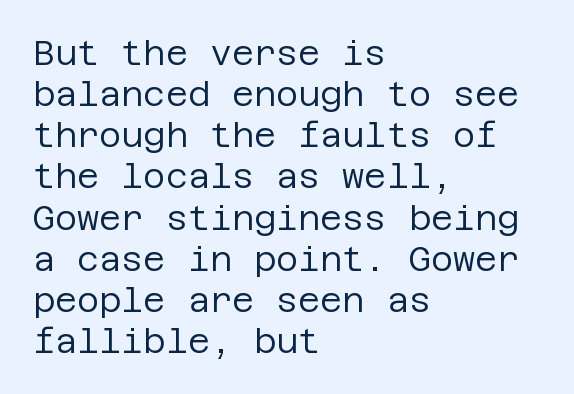
The image shows 34 px regular-weight sans-serif type, upright; set left-aligned, line spacing 1.21x, normal letter spacing, not underlined; low stroke contrast and a large x-height.
